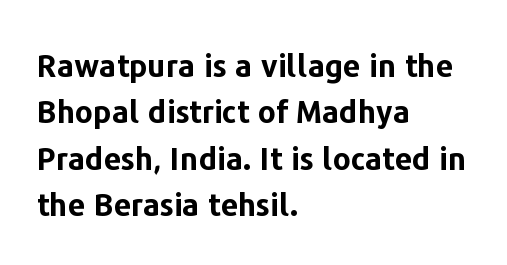
Q: Is the text bold? A: Yes.
Q: Is the text italic (slanted)? A: No, it is upright.
Q: Is the typeface a serif or a sans-serif typeface? A: Sans-serif.
Q: Is the text underlined? A: No.
Q: How is the paragraph aligned? A: Left-aligned.
Q: Is the spacing between letters normal or unusually wide? A: Normal.
Q: Is the spacing between lines tight, normal or loose? A: Normal.
Q: Width (condensed, normal, or wide)? A: Normal.
Q: Stroke contrast? A: Low.
Q: x-height? A: Medium.
Q: Monospaced? A: No.
